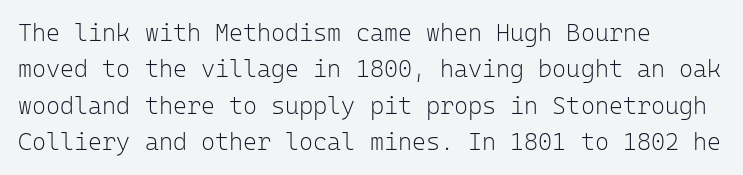
The foot of each line stays bare and open. These lines stack with their left ends in a neat column. Italic: no, the glyphs are upright roman. These lines sit exactly where default settings would place them.
